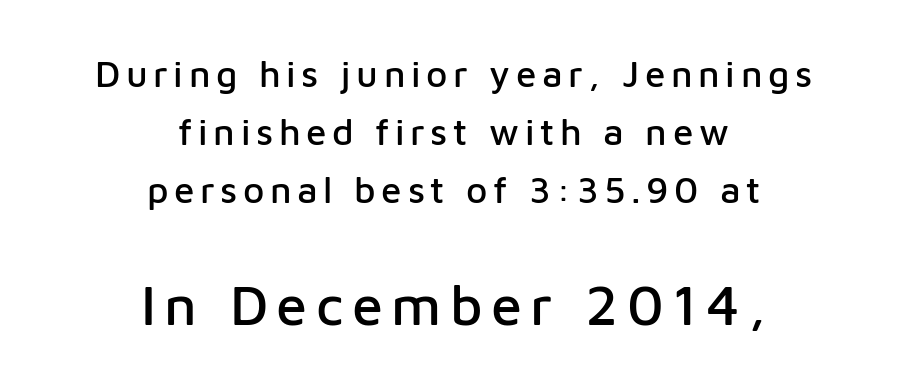
Q: Is the text italic (slanted)? A: No, it is upright.
Q: Is the typeface a serif or a sans-serif typeface? A: Sans-serif.
Q: Is the text underlined? A: No.
Q: How is the paragraph aligned? A: Centered.
Q: Is the spacing between lines tight, normal or loose? A: Normal.
Q: Which block of text is set in a larger size, the first (top) or the second (bottom)? A: The second (bottom) one.
Q: Width (condensed, normal, or wide)? A: Normal.
Q: Stroke contrast? A: Low.
Q: x-height? A: Medium.
Q: Monospaced? A: No.
